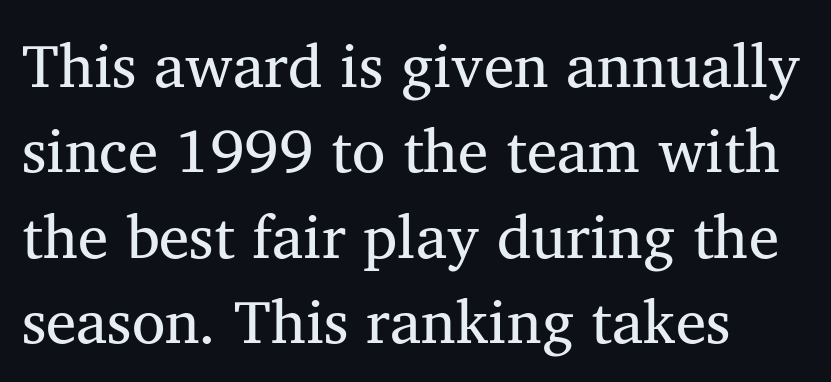
The image shows 61 px regular-weight serif type, upright; set left-aligned, normal line spacing (1.4x), normal letter spacing, not underlined; medium stroke contrast and a medium x-height.
